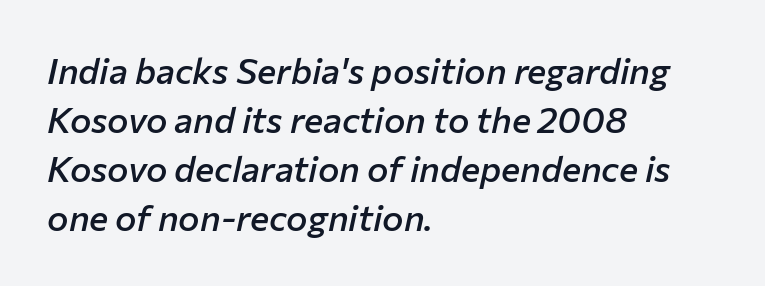
Quick note: underline off. How would I describe the line gaps? Plain and ordinary. Spacing verdict: proportional, widths tailored to each character. Quick note: italic. This rendering leaves character spacing at its baseline value.
